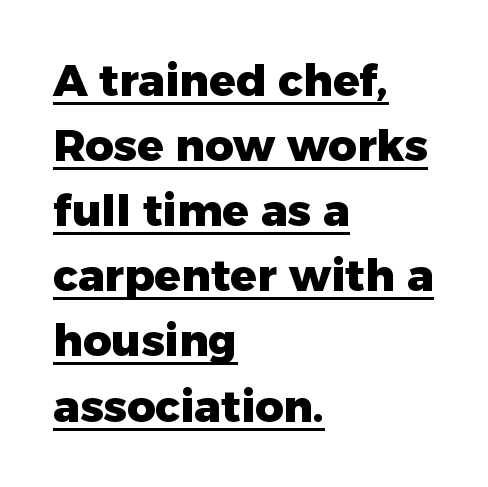
Q: Is the text bold? A: Yes.
Q: Is the text italic (slanted)? A: No, it is upright.
Q: Is the typeface a serif or a sans-serif typeface? A: Sans-serif.
Q: Is the text underlined? A: Yes.
Q: How is the paragraph aligned? A: Left-aligned.
Q: Is the spacing between letters normal or unusually wide? A: Normal.
Q: Is the spacing between lines tight, normal or loose? A: Normal.
Q: Width (condensed, normal, or wide)? A: Normal.
Q: Stroke contrast? A: Low.
Q: x-height? A: Medium.
Q: Monospaced? A: No.
